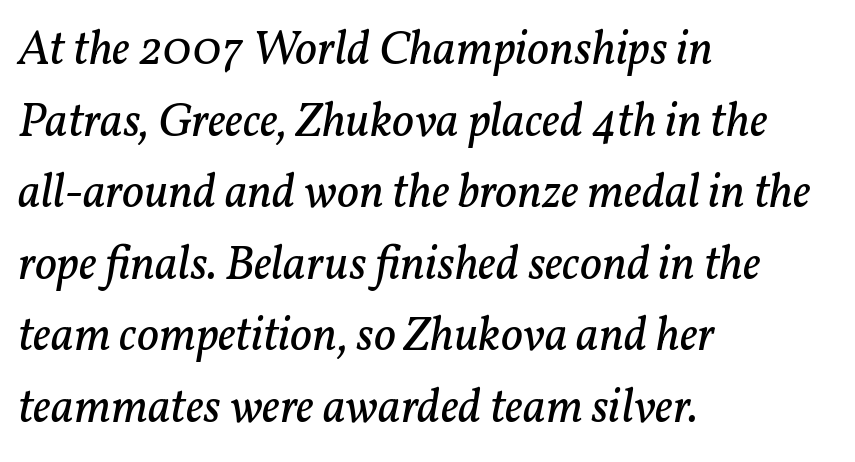
{"serif": "yes", "italic": "yes", "lean": "right", "slant_degrees": 11, "bold": "no", "weight": "regular", "width": "normal", "stroke_contrast": "low", "x_height": "medium", "monospaced": "no", "underline": "no", "align": "left", "line_spacing": "normal", "line_spacing_ratio": 1.49, "letter_spacing": "normal", "letter_spacing_em": 0.0, "glyph_px": 48}
